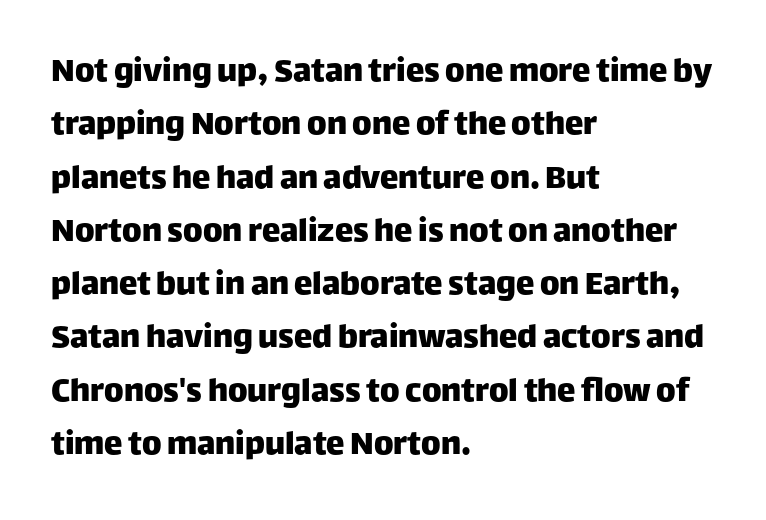
{"serif": "no", "italic": "no", "width": "normal", "stroke_contrast": "low", "x_height": "large", "monospaced": "no", "underline": "no", "align": "left", "line_spacing": "normal", "line_spacing_ratio": 1.44, "letter_spacing": "normal", "letter_spacing_em": 0.0, "glyph_px": 37}
